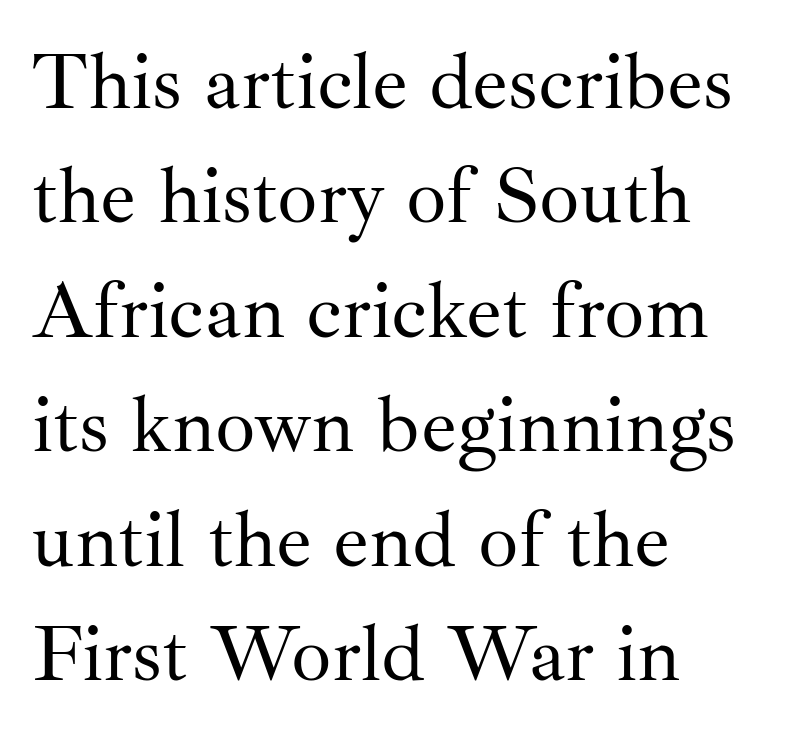
Q: Is the text bold? A: No.
Q: Is the text italic (slanted)? A: No, it is upright.
Q: Is the typeface a serif or a sans-serif typeface? A: Serif.
Q: Is the text underlined? A: No.
Q: How is the paragraph aligned? A: Left-aligned.
Q: Is the spacing between letters normal or unusually wide? A: Normal.
Q: Is the spacing between lines tight, normal or loose? A: Normal.
Q: Width (condensed, normal, or wide)? A: Normal.
Q: Stroke contrast? A: Medium.
Q: x-height? A: Small.
Q: Monospaced? A: No.
